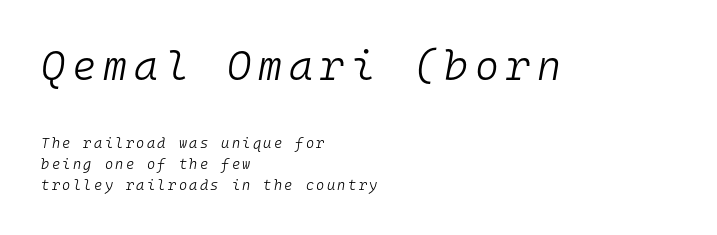
The image shows 41 px light type, italic (leaning right), monospaced; set left-aligned, normal line spacing (1.49x), not underlined; the first (top) block is 2.93x larger; low stroke contrast and a medium x-height.
